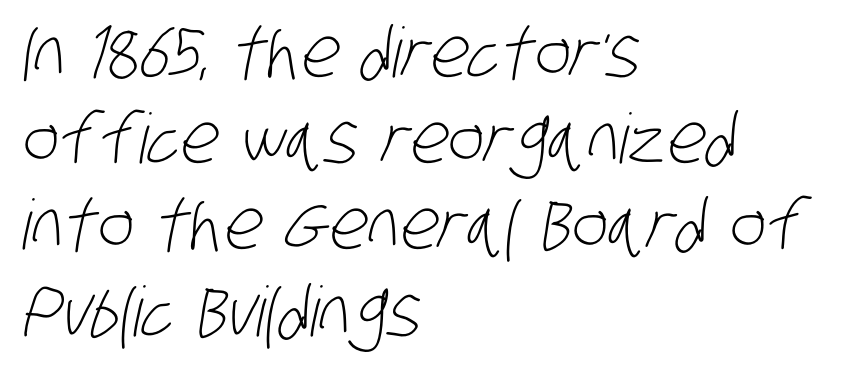
The image shows 69 px light, condensed sans-serif type; set left-aligned, normal line spacing (1.25x), normal letter spacing, not underlined; low stroke contrast and a large x-height.
